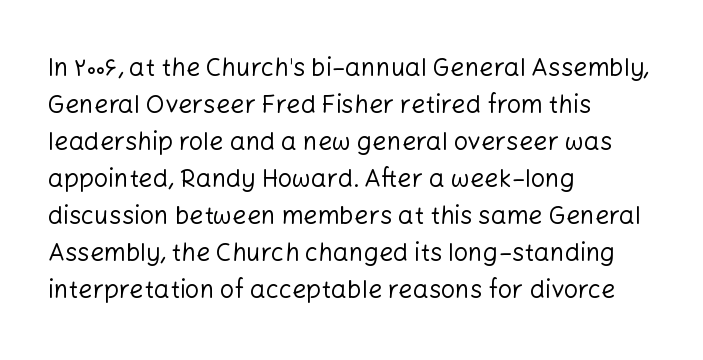
The image shows 25 px text type, upright; set left-aligned, normal line spacing (1.48x), normal letter spacing, not underlined.
